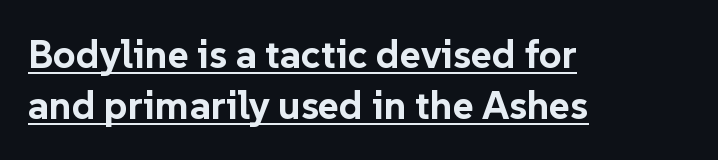
Q: Is the text bold? A: Yes.
Q: Is the text italic (slanted)? A: No, it is upright.
Q: Is the typeface a serif or a sans-serif typeface? A: Sans-serif.
Q: Is the text underlined? A: Yes.
Q: How is the paragraph aligned? A: Left-aligned.
Q: Is the spacing between letters normal or unusually wide? A: Normal.
Q: Is the spacing between lines tight, normal or loose? A: Normal.
Q: Width (condensed, normal, or wide)? A: Normal.
Q: Stroke contrast? A: Low.
Q: x-height? A: Medium.
Q: Monospaced? A: No.
